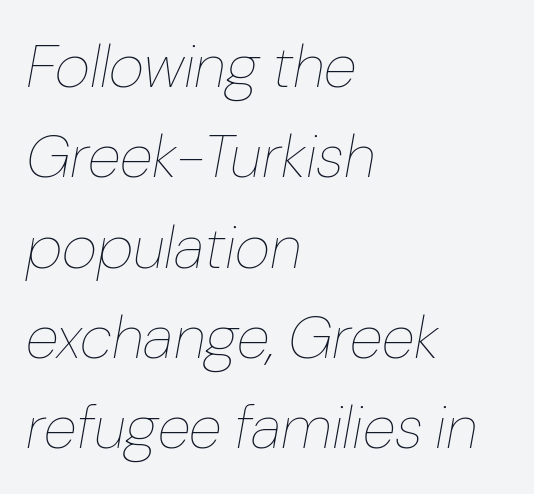
Proportional: the letters do not fall into vertical columns. The lines in this sample share a left origin and differ only in where they stop. Reading down the column, the eye jumps a familiar distance to each next line. The passage shown is not underscored anywhere. There's an unmistakable incline to the writing here.
